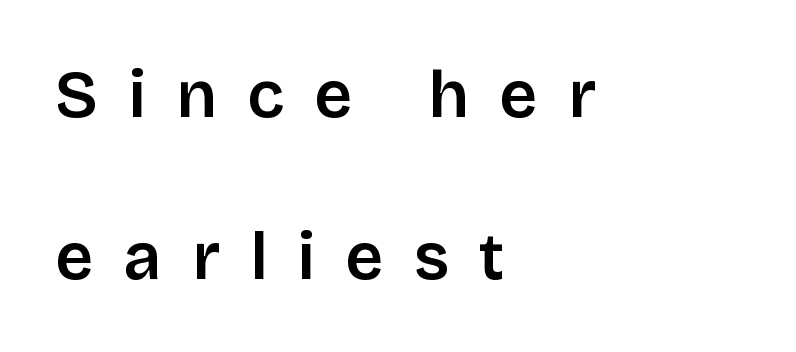
{"serif": "no", "italic": "no", "bold": "semi", "weight": "semibold", "width": "normal", "stroke_contrast": "low", "x_height": "large", "monospaced": "no", "underline": "no", "align": "left", "line_spacing": "loose", "line_spacing_ratio": 2.45, "letter_spacing": "wide", "letter_spacing_em": 0.46, "glyph_px": 66}
